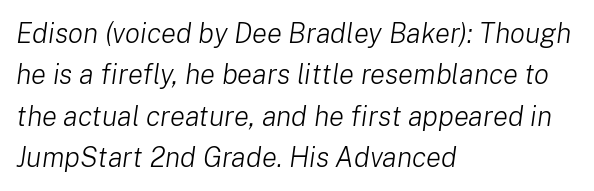
{"italic": "yes", "lean": "right", "slant_degrees": 8, "bold": "no", "weight": "light", "width": "normal", "stroke_contrast": "low", "x_height": "medium", "monospaced": "no", "underline": "no", "align": "left", "line_spacing": "normal", "line_spacing_ratio": 1.48, "letter_spacing": "normal", "letter_spacing_em": 0.0, "glyph_px": 28}
